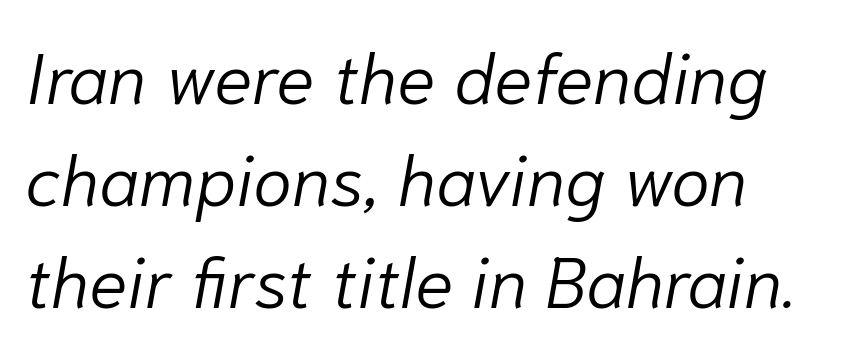
The image shows 71 px light type, italic (leaning right); set left-aligned, normal line spacing (1.44x), normal letter spacing, not underlined; low stroke contrast and a medium x-height.
